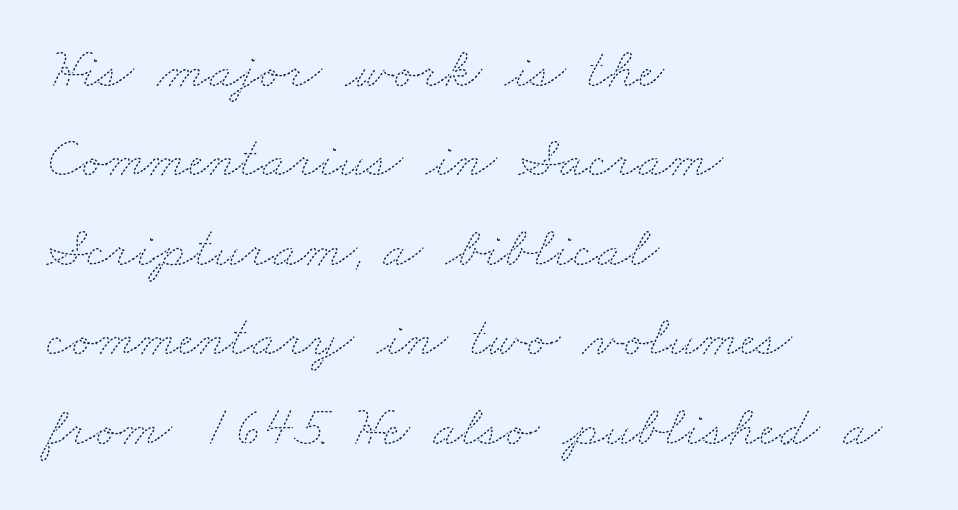
The image shows 57 px thin, wide type; set left-aligned, normal line spacing (1.57x), normal letter spacing, not underlined; medium stroke contrast and a small x-height.
